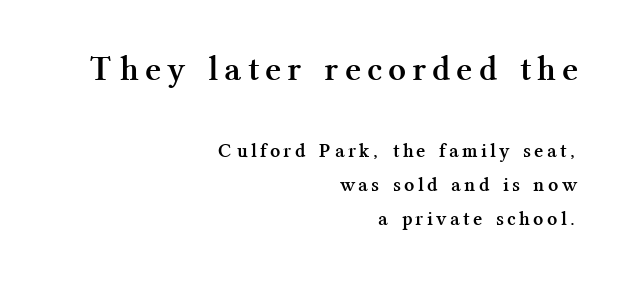
{"serif": "yes", "italic": "no", "bold": "yes", "weight": "semibold", "width": "normal", "stroke_contrast": "medium", "x_height": "medium", "monospaced": "no", "underline": "no", "align": "right", "line_spacing_ratio": 1.71, "letter_spacing": "wide", "letter_spacing_em": 0.25, "larger_block": "first", "size_ratio": 1.75, "glyph_px": 35}
